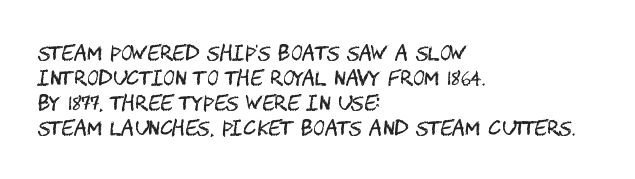
Underline: absent. These glyphs show unthickened strokes, regular width or finer. The leading is moderate, giving the passage an even texture. Upright lettering throughout.
